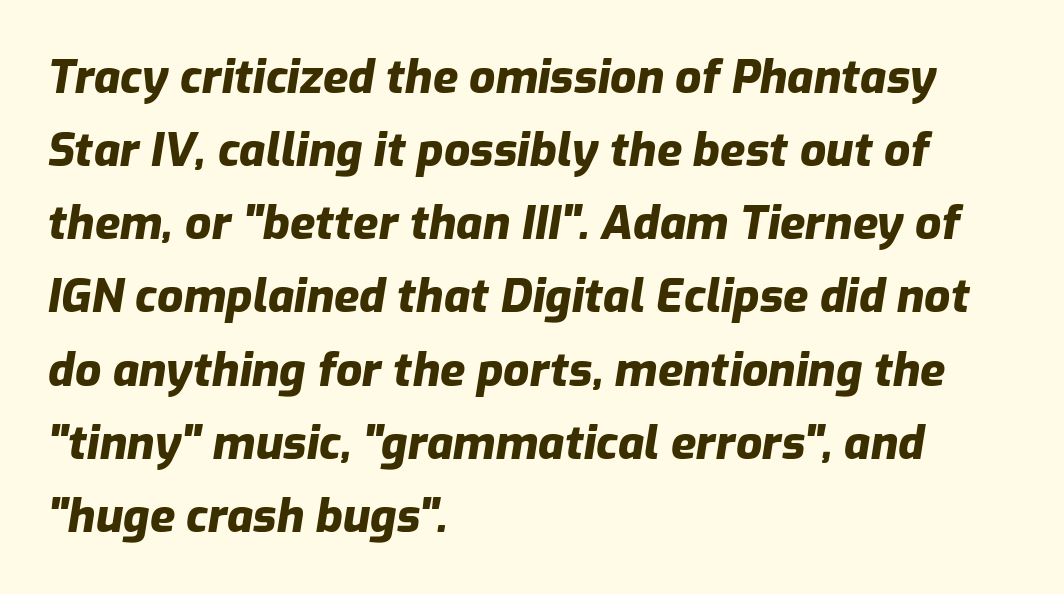
The image shows 46 px heavy type, italic (leaning right); set left-aligned, normal line spacing (1.59x), normal letter spacing, not underlined; low stroke contrast and a medium x-height.
